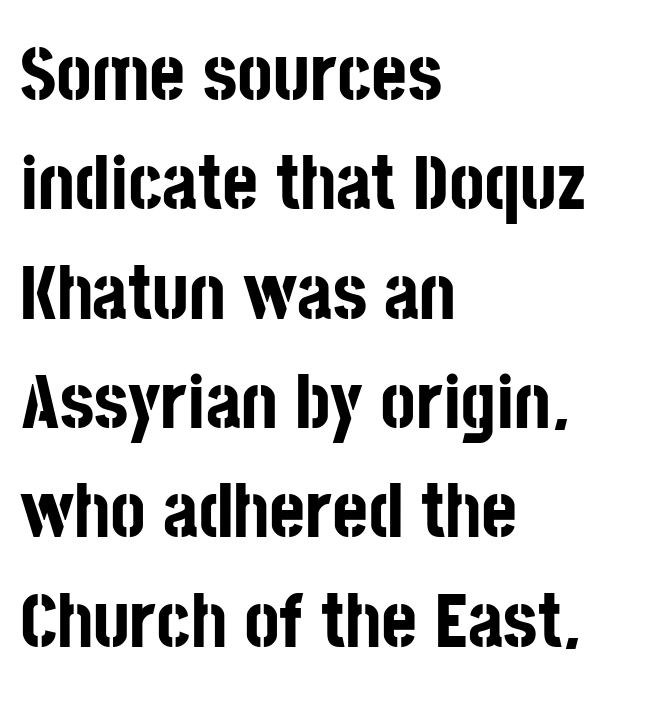
The space directly below the letters is spotless. Every row of glyphs begins at an identical x-position on the left. Character widths vary here, with narrow letters taking less room than wide ones. The passage shown has conventional tracking throughout. Look at the bottom of the vertical strokes: they stop flat, with no serifs.
